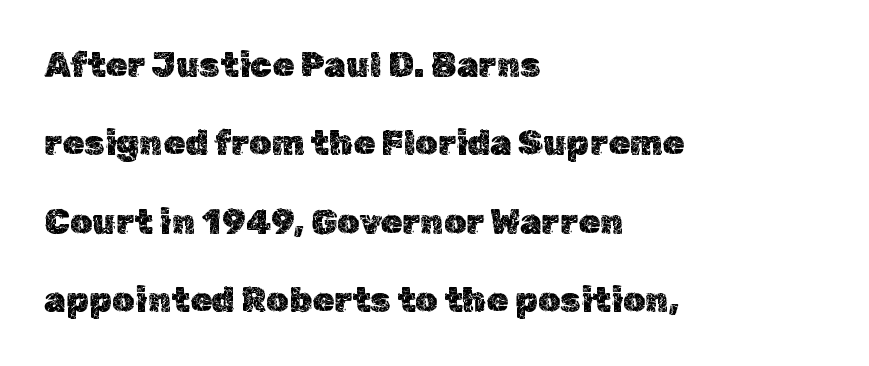
Underline: absent. Words appear dense and cohesive because spacing is normal. Posture: upright roman. The ragged edge is on the right, which tells us the setting is flush left. Spacing verdict: proportional, widths tailored to each character.
